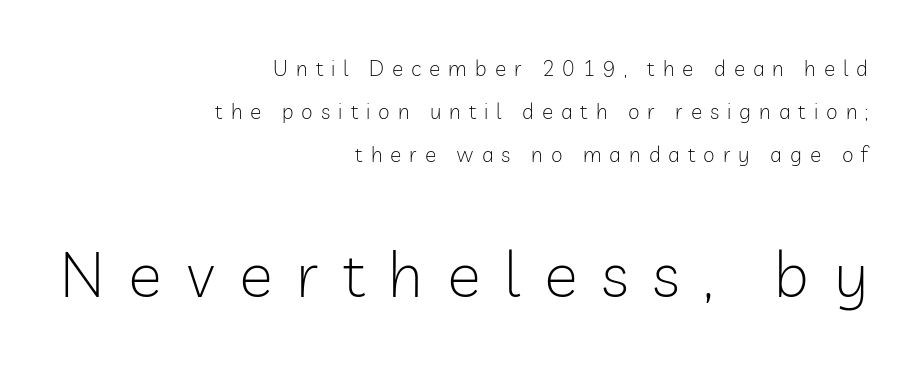
Q: Is the text bold? A: No.
Q: Is the text italic (slanted)? A: No, it is upright.
Q: Is the typeface a serif or a sans-serif typeface? A: Sans-serif.
Q: Is the text underlined? A: No.
Q: How is the paragraph aligned? A: Right-aligned.
Q: Is the spacing between letters normal or unusually wide? A: Unusually wide.
Q: Is the spacing between lines tight, normal or loose? A: Loose.
Q: Which block of text is set in a larger size, the first (top) or the second (bottom)? A: The second (bottom) one.
Q: Width (condensed, normal, or wide)? A: Normal.
Q: Stroke contrast? A: Low.
Q: x-height? A: Medium.
Q: Monospaced? A: No.
